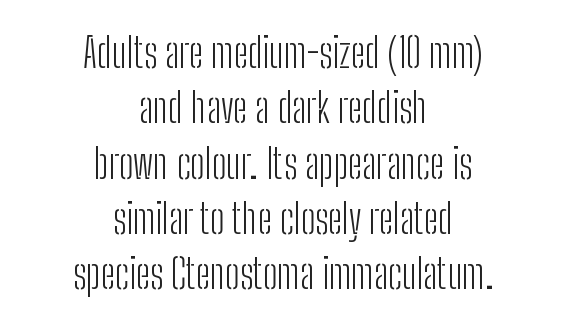
Are there feet on the stems? There aren't — it's a sans. Each word holds together tightly as a unit, with standard inter-letter gaps. Bare-footed words on every line. These glyphs show unthickened strokes, regular width or finer.
